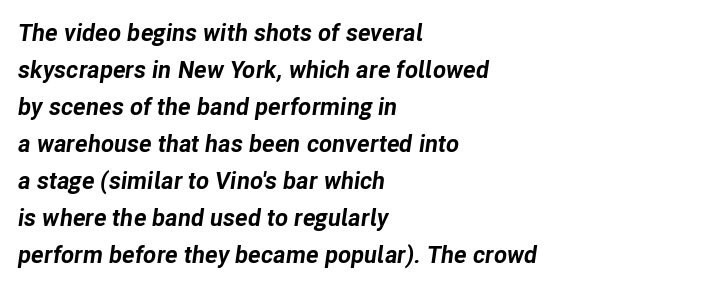
Q: Is the text bold? A: Yes.
Q: Is the text italic (slanted)? A: Yes, it leans right by about 8 degrees.
Q: Is the text underlined? A: No.
Q: How is the paragraph aligned? A: Left-aligned.
Q: Is the spacing between letters normal or unusually wide? A: Normal.
Q: Is the spacing between lines tight, normal or loose? A: Normal.
